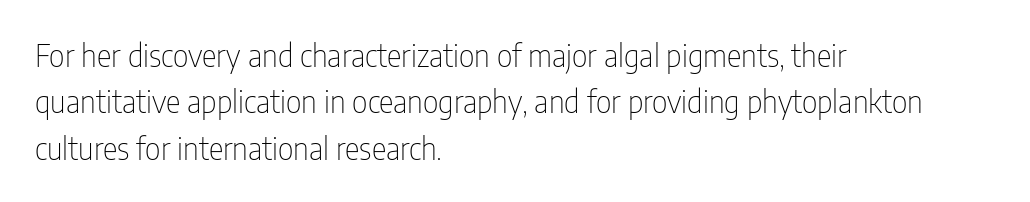
The image shows 31 px thin, condensed sans-serif type, upright; set left-aligned, normal line spacing (1.5x), normal letter spacing, not underlined; low stroke contrast and a medium x-height.
